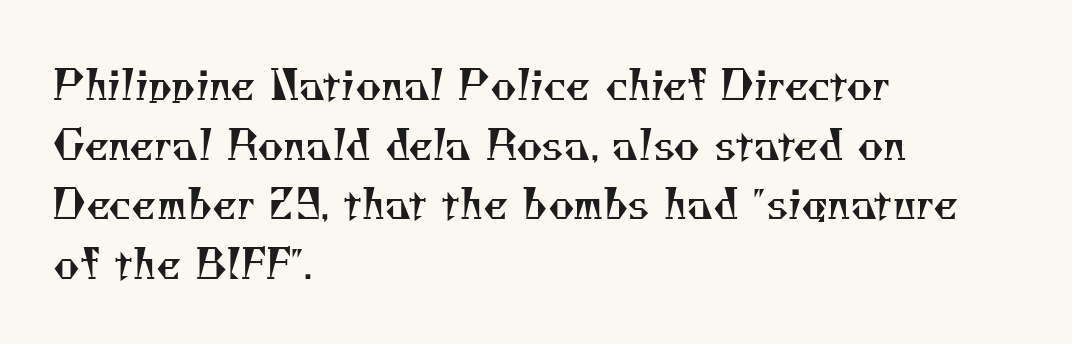
Q: Is the text bold? A: No.
Q: Is the typeface a serif or a sans-serif typeface? A: Serif.
Q: Is the text underlined? A: No.
Q: How is the paragraph aligned? A: Left-aligned.
Q: Is the spacing between letters normal or unusually wide? A: Normal.
Q: Is the spacing between lines tight, normal or loose? A: Normal.
Q: Width (condensed, normal, or wide)? A: Normal.
Q: Stroke contrast? A: Medium.
Q: x-height? A: Small.
Q: Monospaced? A: No.
